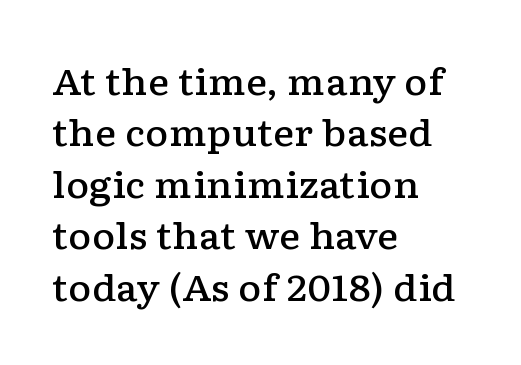
The image shows 36 px semibold, wide serif type, upright; set left-aligned, normal line spacing (1.43x), normal letter spacing, not underlined; low stroke contrast and a medium x-height.
